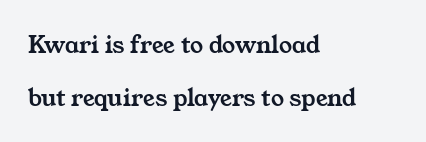
The image shows 26 px text type; set left-aligned, loose line spacing (2.02x), normal letter spacing, not underlined.
